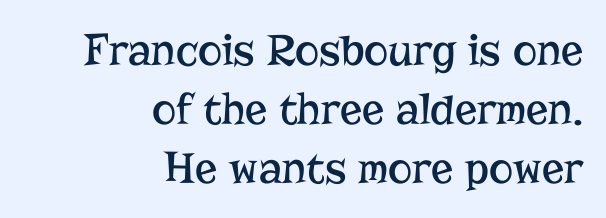
Q: Is the text bold? A: No.
Q: Is the text italic (slanted)? A: No, it is upright.
Q: Is the typeface a serif or a sans-serif typeface? A: Serif.
Q: Is the text underlined? A: No.
Q: How is the paragraph aligned? A: Right-aligned.
Q: Is the spacing between letters normal or unusually wide? A: Normal.
Q: Is the spacing between lines tight, normal or loose? A: Normal.
Q: Width (condensed, normal, or wide)? A: Normal.
Q: Stroke contrast? A: Low.
Q: x-height? A: Medium.
Q: Monospaced? A: No.
